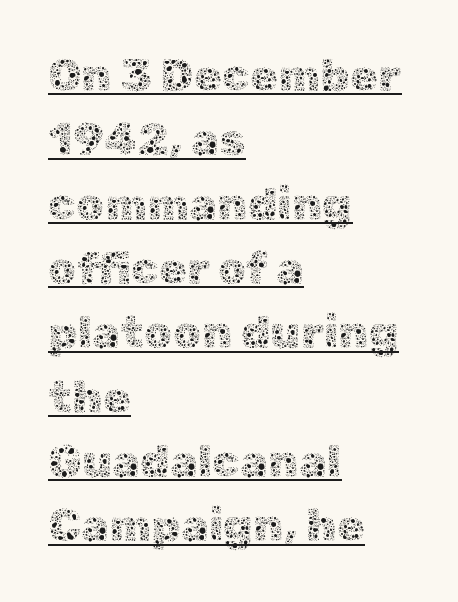
The image shows 45 px thin type, upright; set left-aligned, normal line spacing (1.43x), normal letter spacing, underlined; a medium x-height.
